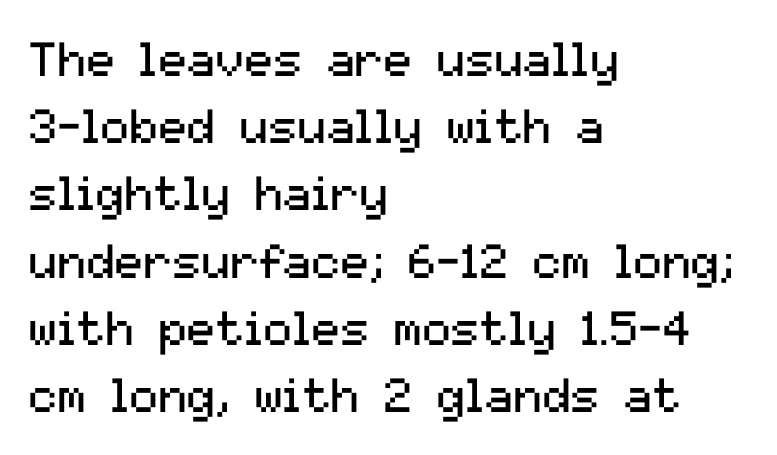
Q: Is the text bold? A: No.
Q: Is the text italic (slanted)? A: No, it is upright.
Q: Is the typeface a serif or a sans-serif typeface? A: Sans-serif.
Q: Is the text underlined? A: No.
Q: How is the paragraph aligned? A: Left-aligned.
Q: Is the spacing between letters normal or unusually wide? A: Normal.
Q: Is the spacing between lines tight, normal or loose? A: Normal.
Q: Width (condensed, normal, or wide)? A: Normal.
Q: Stroke contrast? A: Medium.
Q: x-height? A: Medium.
Q: Monospaced? A: No.
